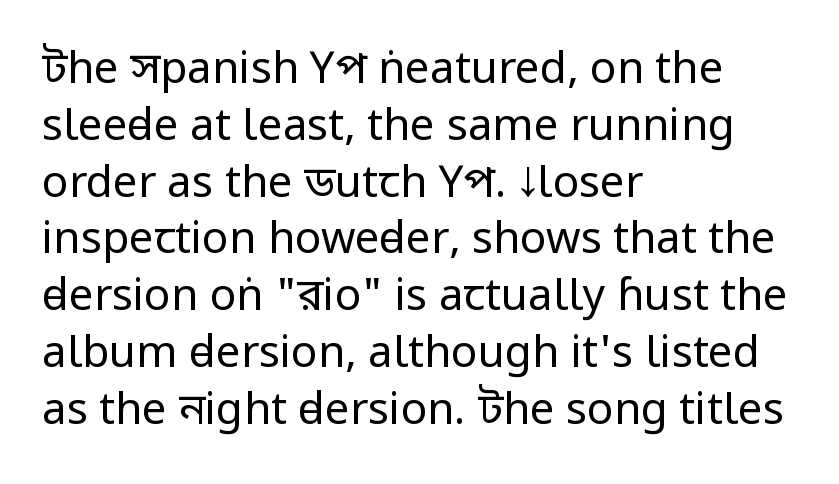
{"serif": "no", "italic": "no", "bold": "no", "weight": "regular", "width": "condensed", "stroke_contrast": "low", "x_height": "large", "monospaced": "no", "underline": "no", "align": "left", "line_spacing": "normal", "line_spacing_ratio": 1.29, "letter_spacing": "normal", "letter_spacing_em": 0.0, "glyph_px": 44}
